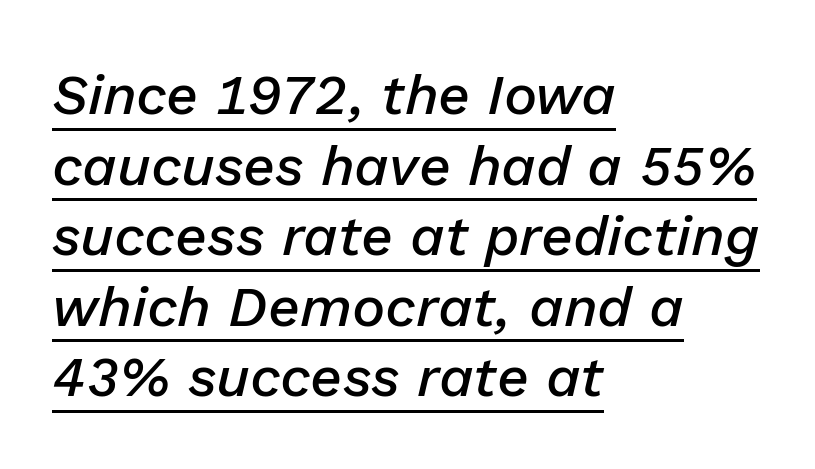
The image shows 56 px semibold type, italic (leaning right); set left-aligned, normal line spacing (1.26x), normal letter spacing, underlined; low stroke contrast and a medium x-height.
